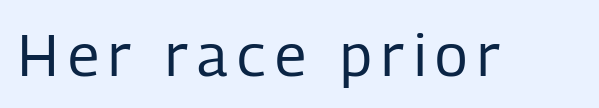
Q: Is the text bold? A: No.
Q: Is the text italic (slanted)? A: No, it is upright.
Q: Is the typeface a serif or a sans-serif typeface? A: Sans-serif.
Q: Is the text underlined? A: No.
Q: Width (condensed, normal, or wide)? A: Condensed.
Q: Stroke contrast? A: Low.
Q: x-height? A: Medium.
Q: Monospaced? A: No.
